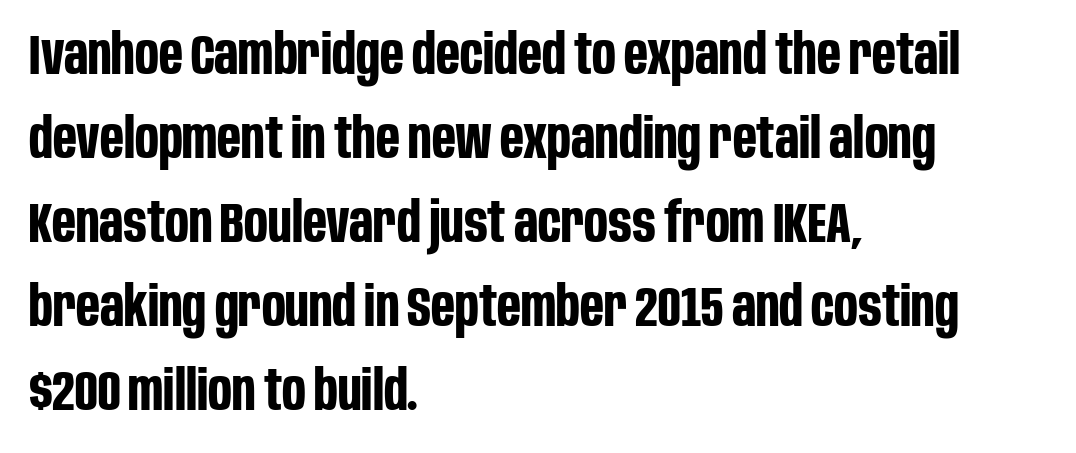
Each line starts at the same left margin while the right side varies. In terms of weight, the rendering is a true, heavy bold. What kind of face is this? One without serifs — a sans. Check under the words: just untouched page. Every character sits straight up, as roman type does.
